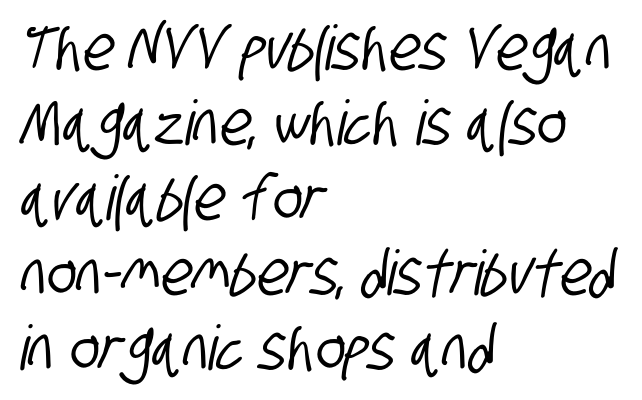
There is no visible air inserted between adjacent glyphs. Each line starts at the same left margin while the right side varies. Each letter keeps its own natural width here, so spacing adapts to shape. Font category for this specimen: sans-serif.
